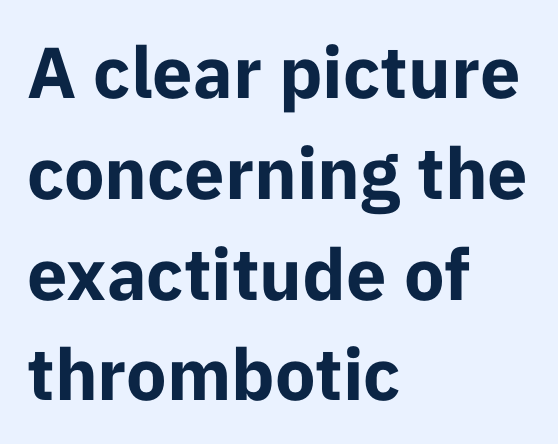
The image shows 72 px bold sans-serif type, upright; set left-aligned, normal line spacing (1.4x), normal letter spacing, not underlined; low stroke contrast and a medium x-height.
